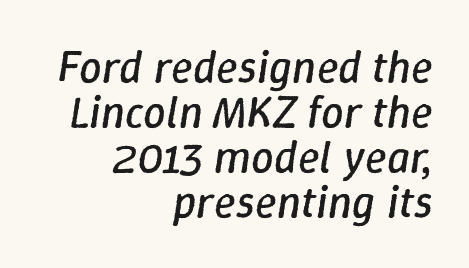
Looks like regular typesetting: each glyph gets only the width it needs. These lines keep a tight, regular rhythm from letter to letter. Each stroke keeps to a modest, everyday thickness or less. Every row of glyphs terminates at an identical x-position on the right.
